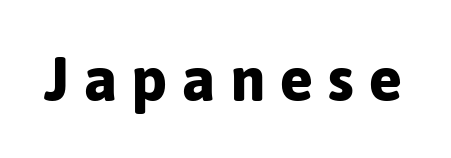
{"serif": "no", "italic": "no", "bold": "yes", "weight": "bold", "width": "normal", "stroke_contrast": "low", "x_height": "medium", "monospaced": "no", "underline": "no", "letter_spacing": "wide", "letter_spacing_em": 0.25, "glyph_px": 61}
